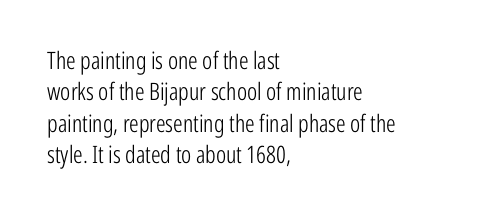
{"italic": "no", "bold": "no", "underline": "no", "align": "left", "line_spacing": "normal", "line_spacing_ratio": 1.31, "letter_spacing": "normal", "letter_spacing_em": 0.0, "glyph_px": 24}
